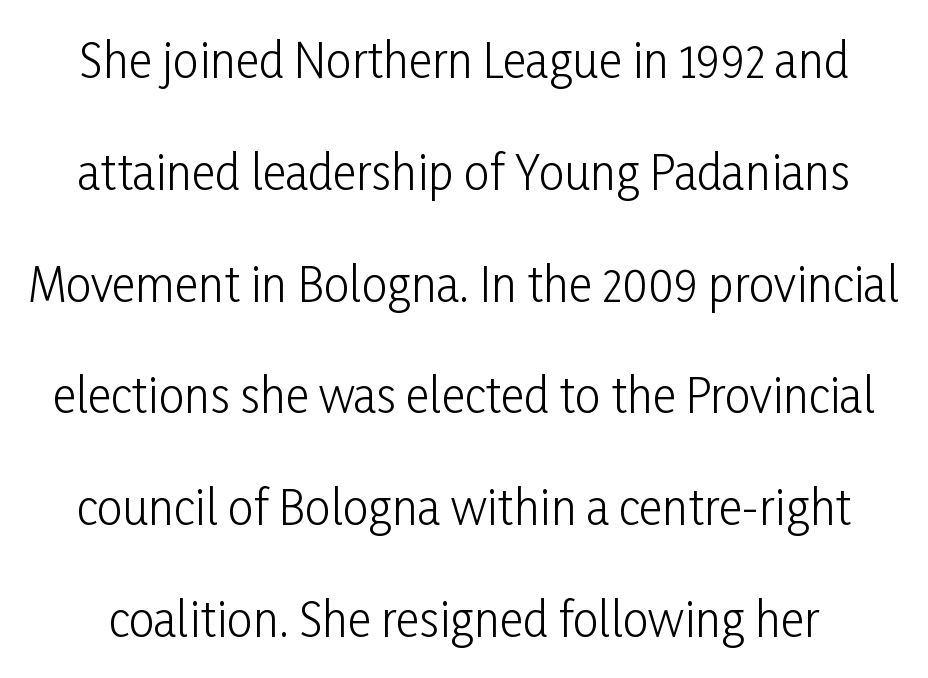
The glyphs in this specimen are sans serif. Letter spacing: default. This rendering features lettering with no underline. Each letter keeps its own natural width here, so spacing adapts to shape. This sample uses an upright cut, with every glyph sitting square on the baseline.
